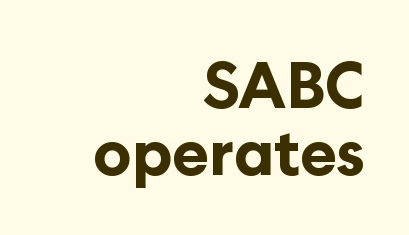
The image shows 62 px bold sans-serif type, upright; set right-aligned, tight line spacing (1.08x), normal letter spacing, not underlined; low stroke contrast and a medium x-height.
